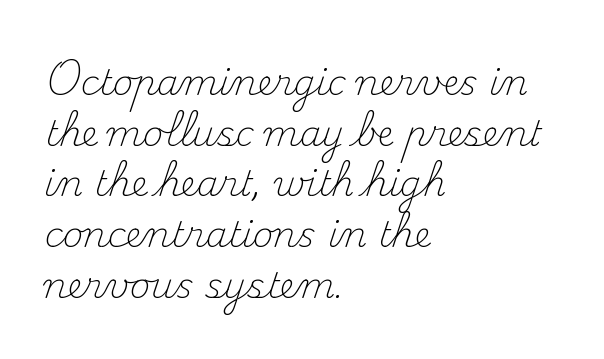
{"serif": "yes", "bold": "no", "weight": "light", "width": "normal", "stroke_contrast": "medium", "x_height": "small", "monospaced": "no", "underline": "no", "align": "left", "line_spacing": "normal", "line_spacing_ratio": 1.45, "letter_spacing": "normal", "letter_spacing_em": 0.0, "glyph_px": 35}
